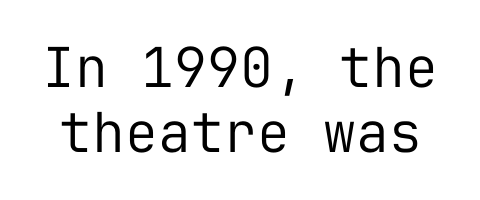
The image shows 55 px regular-weight sans-serif type, upright, monospaced; set line spacing 1.19x, normal letter spacing, not underlined; low stroke contrast and a medium x-height.
